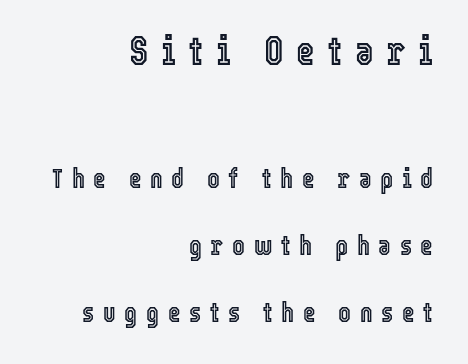
{"italic": "no", "width": "condensed", "x_height": "medium", "monospaced": "no", "underline": "no", "align": "right", "line_spacing": "loose", "line_spacing_ratio": 2.49, "letter_spacing": "wide", "letter_spacing_em": 0.32, "larger_block": "first", "size_ratio": 1.48, "glyph_px": 40}
